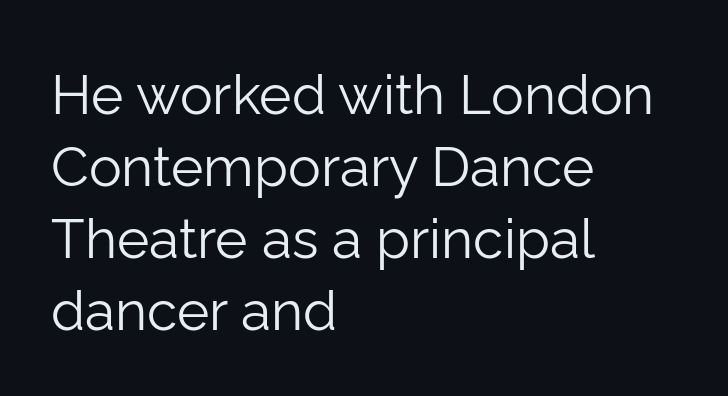
{"serif": "no", "italic": "no", "bold": "no", "weight": "light", "width": "normal", "stroke_contrast": "low", "x_height": "medium", "monospaced": "no", "underline": "no", "align": "left", "line_spacing": "normal", "line_spacing_ratio": 1.31, "letter_spacing": "normal", "letter_spacing_em": 0.0, "glyph_px": 55}
